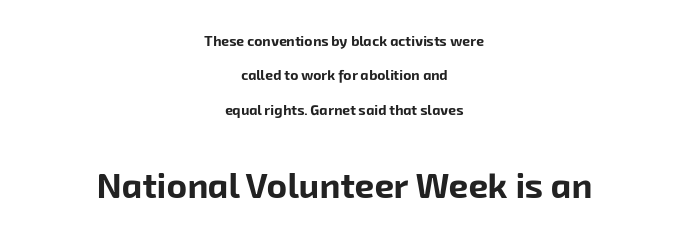
{"serif": "no", "bold": "yes", "weight": "bold", "width": "normal", "stroke_contrast": "low", "x_height": "medium", "monospaced": "no", "underline": "no", "align": "center", "line_spacing": "loose", "line_spacing_ratio": 2.46, "letter_spacing": "normal", "letter_spacing_em": 0.0, "larger_block": "second", "size_ratio": 2.5, "glyph_px": 35}
